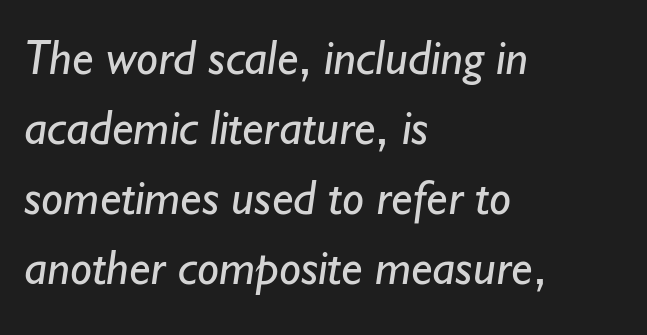
Q: Is the text bold? A: No.
Q: Is the typeface a serif or a sans-serif typeface? A: Sans-serif.
Q: Is the text underlined? A: No.
Q: How is the paragraph aligned? A: Left-aligned.
Q: Is the spacing between letters normal or unusually wide? A: Normal.
Q: Is the spacing between lines tight, normal or loose? A: Normal.
Q: Width (condensed, normal, or wide)? A: Normal.
Q: Stroke contrast? A: Low.
Q: x-height? A: Small.
Q: Monospaced? A: No.
